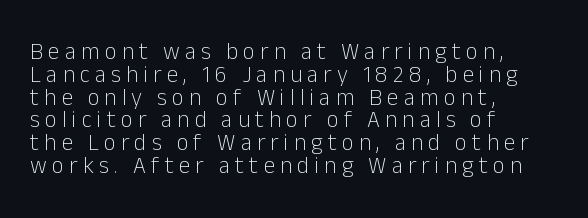
The image shows 23 px text type, upright; set left-aligned, tight line spacing (0.99x), unusually wide letter spacing (+0.23 em), not underlined.
